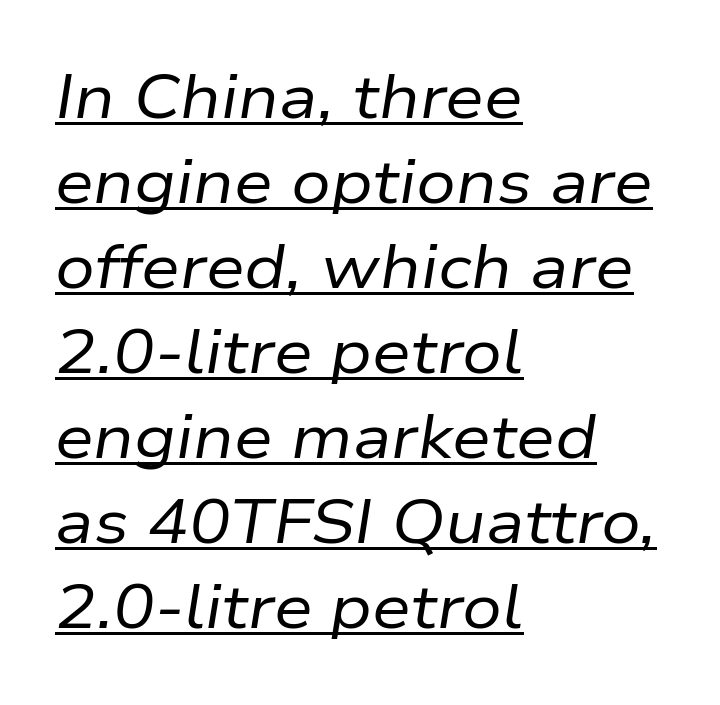
This sample has the flowing, uneven cadence of proportional lettering. The line-height multiplier appears to be the usual default. The cut favours lightness, reaching ordinary text weight at its darkest. The passage is arranged the way most books set body copy — flush left.
